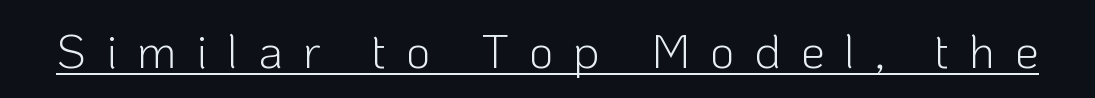
Q: Is the text bold? A: No.
Q: Is the text italic (slanted)? A: No, it is upright.
Q: Is the typeface a serif or a sans-serif typeface? A: Sans-serif.
Q: Is the text underlined? A: Yes.
Q: Is the spacing between letters normal or unusually wide? A: Unusually wide.
Q: Width (condensed, normal, or wide)? A: Normal.
Q: Stroke contrast? A: Low.
Q: x-height? A: Medium.
Q: Monospaced? A: No.
